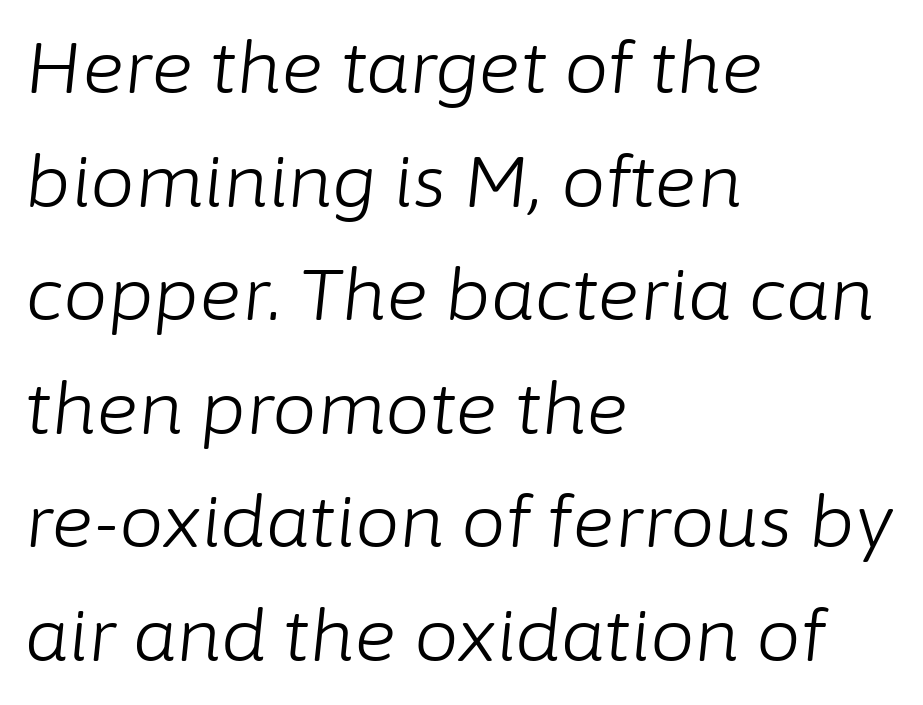
The image shows 71 px light type, italic (leaning right); set left-aligned, normal line spacing (1.6x), normal letter spacing, not underlined; low stroke contrast and a medium x-height.
